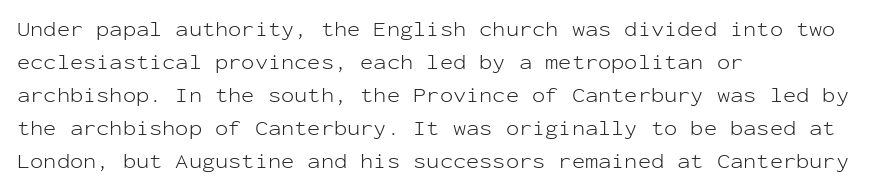
In terms of leading, this rendering sits right in the middle. Quick note: not italic, upright. Stems here are at most as thick as an everyday book face. Letter spacing: default.
